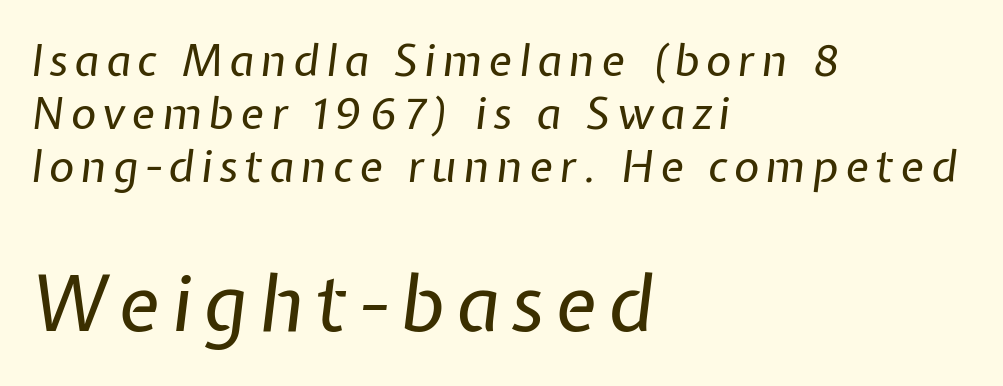
{"italic": "yes", "lean": "right", "slant_degrees": 7, "bold": "no", "weight": "regular", "width": "normal", "stroke_contrast": "low", "x_height": "medium", "monospaced": "no", "underline": "no", "align": "left", "line_spacing_ratio": 1.21, "larger_block": "second", "size_ratio": 1.75, "glyph_px": 77}
